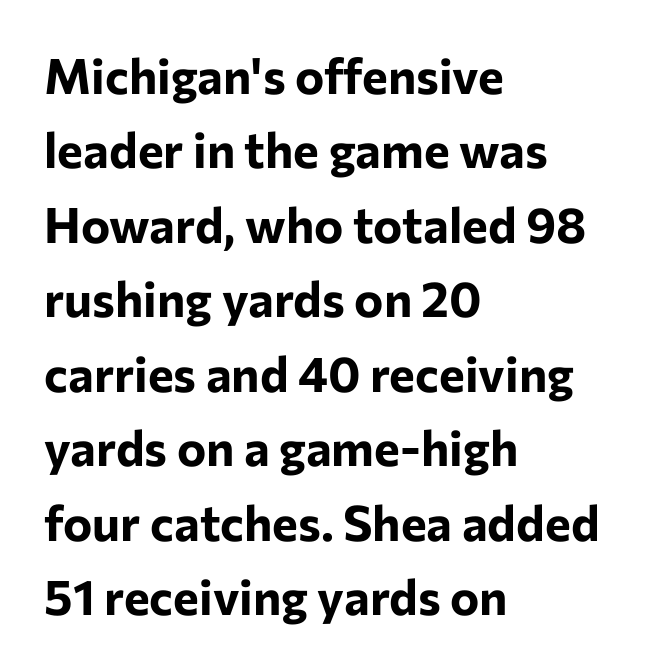
Q: Is the text bold? A: Yes.
Q: Is the text italic (slanted)? A: No, it is upright.
Q: Is the typeface a serif or a sans-serif typeface? A: Sans-serif.
Q: Is the text underlined? A: No.
Q: How is the paragraph aligned? A: Left-aligned.
Q: Is the spacing between letters normal or unusually wide? A: Normal.
Q: Is the spacing between lines tight, normal or loose? A: Normal.
Q: Width (condensed, normal, or wide)? A: Normal.
Q: Stroke contrast? A: Low.
Q: x-height? A: Medium.
Q: Monospaced? A: No.
